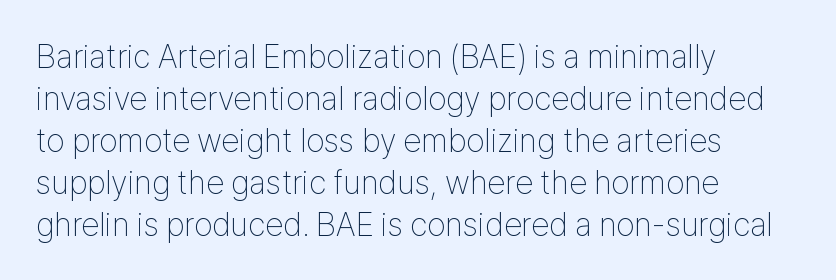
Q: Is the text bold? A: No.
Q: Is the text italic (slanted)? A: No, it is upright.
Q: Is the typeface a serif or a sans-serif typeface? A: Sans-serif.
Q: Is the text underlined? A: No.
Q: How is the paragraph aligned? A: Left-aligned.
Q: Is the spacing between letters normal or unusually wide? A: Normal.
Q: Is the spacing between lines tight, normal or loose? A: Normal.
Q: Width (condensed, normal, or wide)? A: Condensed.
Q: Stroke contrast? A: Low.
Q: x-height? A: Medium.
Q: Monospaced? A: No.
